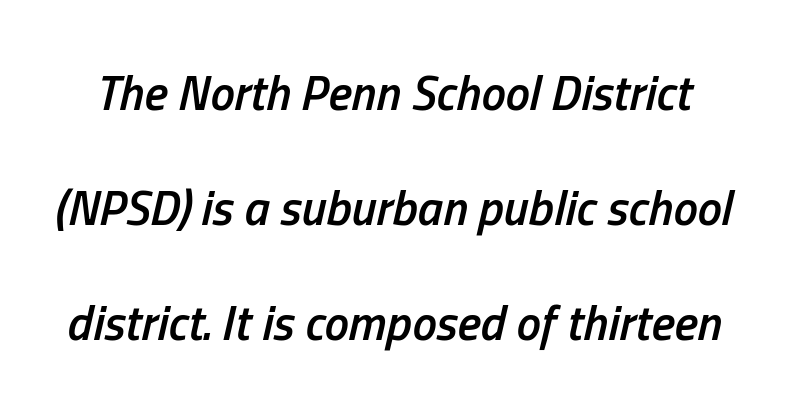
The image shows 49 px semibold, condensed type, italic (leaning right); set loose line spacing (2.35x), normal letter spacing, not underlined; low stroke contrast and a medium x-height.
